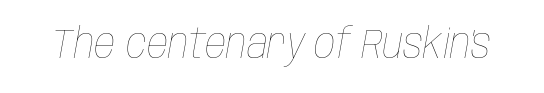
The image shows 42 px thin, condensed type, italic (leaning right); set normal letter spacing, not underlined; low stroke contrast and a large x-height.
